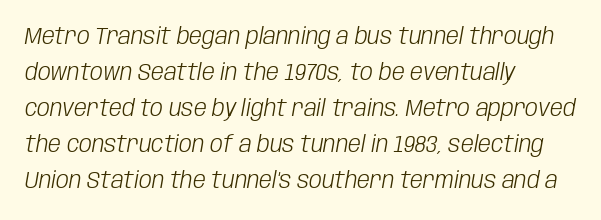
{"italic": "yes", "lean": "right", "slant_degrees": 10, "bold": "no", "underline": "no", "align": "left", "line_spacing": "normal", "line_spacing_ratio": 1.57, "letter_spacing": "normal", "letter_spacing_em": 0.0, "glyph_px": 23}
